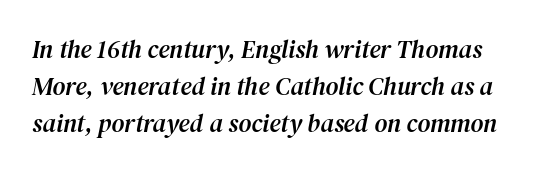
Clear beneath every line of the passage. Italic? Definitely — the glyphs are oblique. The vertical gap from one line to the next is medium. Tracking here is standard; glyphs follow each other at the usual distance.
